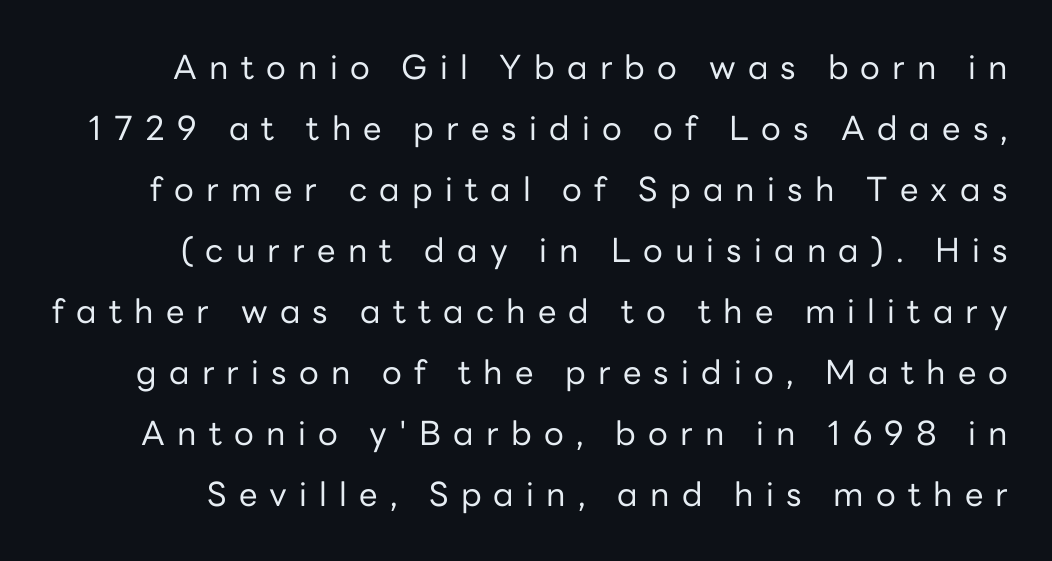
The image shows 33 px regular-weight sans-serif type, upright; set line spacing 1.85x, unusually wide letter spacing (+0.37 em), not underlined; low stroke contrast and a medium x-height.
